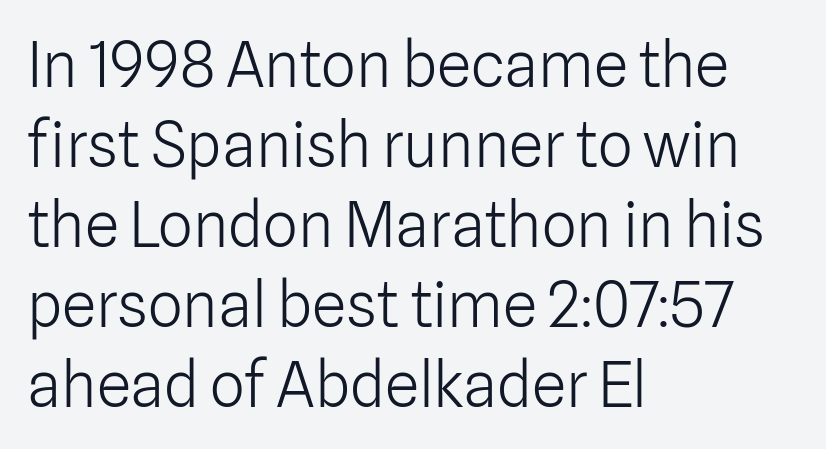
{"serif": "no", "italic": "no", "bold": "no", "weight": "light", "width": "normal", "stroke_contrast": "low", "x_height": "medium", "monospaced": "no", "underline": "no", "align": "left", "line_spacing": "normal", "line_spacing_ratio": 1.29, "letter_spacing": "normal", "letter_spacing_em": 0.0, "glyph_px": 62}
